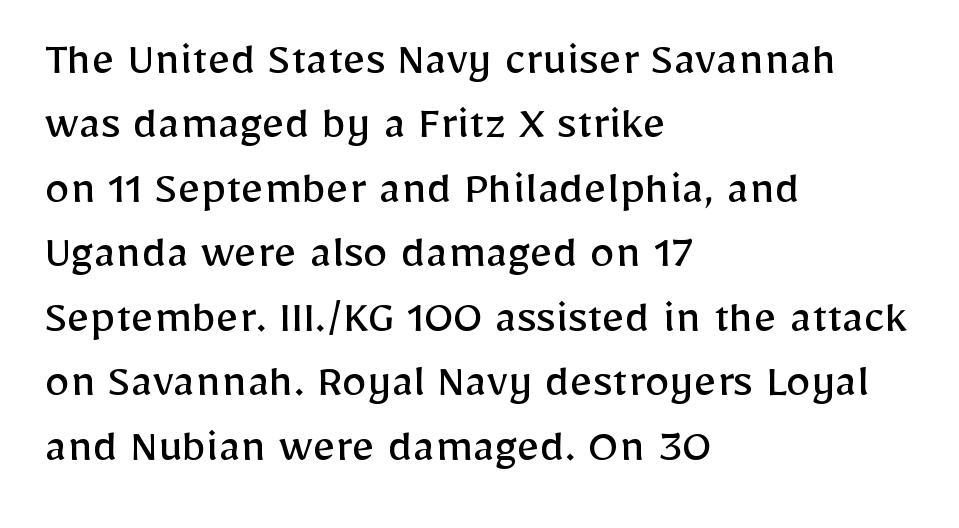
The characters are drawn with everyday or finer stroke widths. Nothing unusual about the tracking: characters are spaced as the font intends. Is there any slant? The stems are plumb. Notice how descenders clear the ascenders below comfortably — that's standard leading. This rendering employs a face without finishing strokes, i.e., a sans-serif. Note the varied advance widths — an 'i' is clearly narrower than an 'm'.
